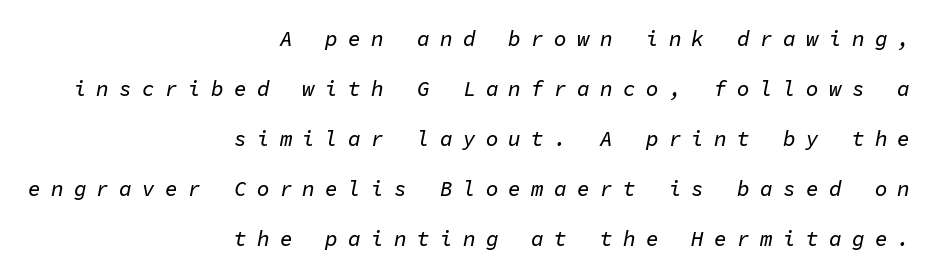
The image shows 21 px text type, italic (leaning right); set right-aligned, loose line spacing (2.38x), unusually wide letter spacing (+0.49 em), not underlined.
